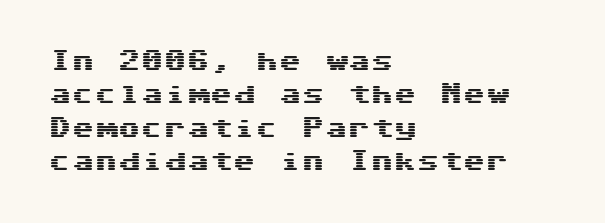
Q: Is the text italic (slanted)? A: No, it is upright.
Q: Is the text underlined? A: No.
Q: How is the paragraph aligned? A: Left-aligned.
Q: Is the spacing between letters normal or unusually wide? A: Normal.
Q: Is the spacing between lines tight, normal or loose? A: Normal.
